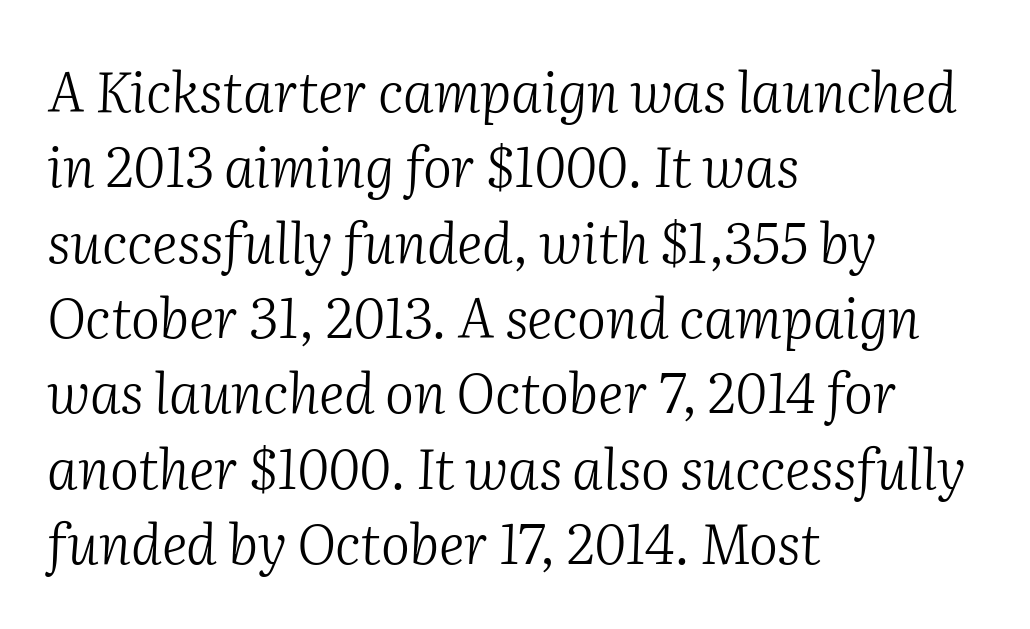
{"serif": "yes", "italic": "yes", "lean": "right", "slant_degrees": 2, "bold": "no", "weight": "light", "width": "normal", "stroke_contrast": "medium", "x_height": "medium", "monospaced": "no", "underline": "no", "align": "left", "line_spacing": "normal", "line_spacing_ratio": 1.37, "letter_spacing": "normal", "letter_spacing_em": 0.0, "glyph_px": 55}
